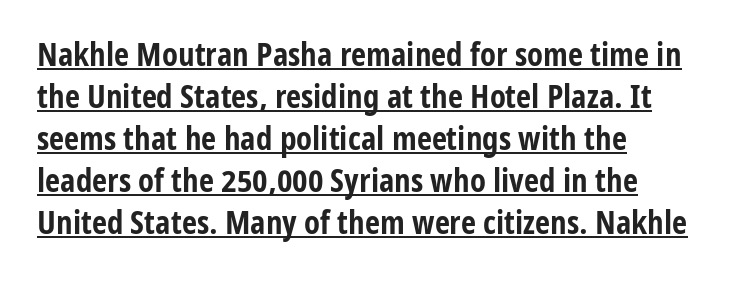
Q: Is the text bold? A: Yes.
Q: Is the text italic (slanted)? A: No, it is upright.
Q: Is the typeface a serif or a sans-serif typeface? A: Sans-serif.
Q: Is the text underlined? A: Yes.
Q: How is the paragraph aligned? A: Left-aligned.
Q: Is the spacing between letters normal or unusually wide? A: Normal.
Q: Is the spacing between lines tight, normal or loose? A: Normal.
Q: Width (condensed, normal, or wide)? A: Condensed.
Q: Stroke contrast? A: Low.
Q: x-height? A: Medium.
Q: Monospaced? A: No.
